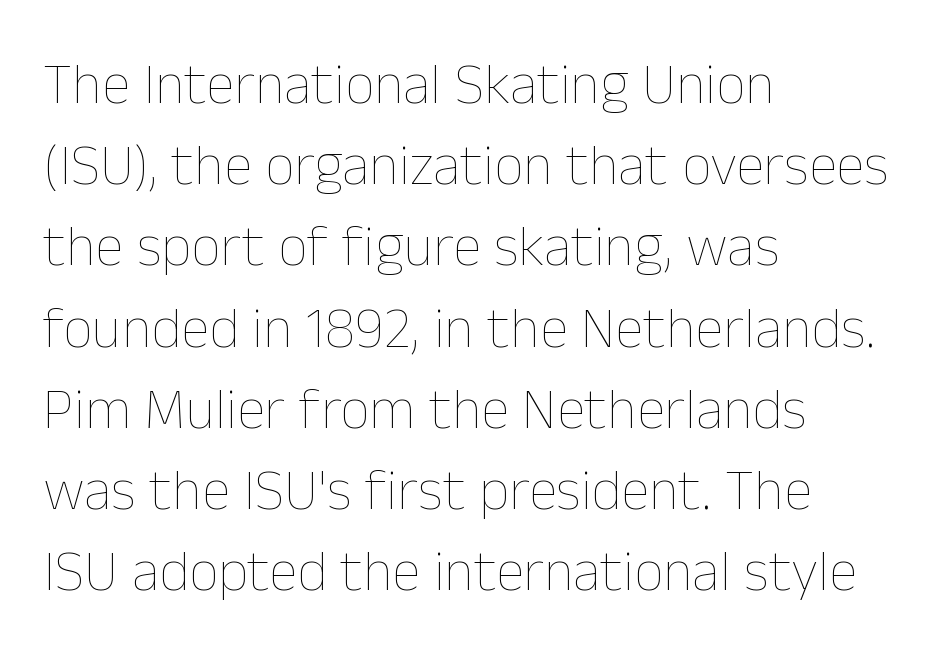
Leading matches the norm, producing a regular column. The gaps between neighbouring characters are ordinary and unremarkable. Do the characters align in a grid? No, the font is proportional. Stems and bowls with no extra thickness — not bold.
